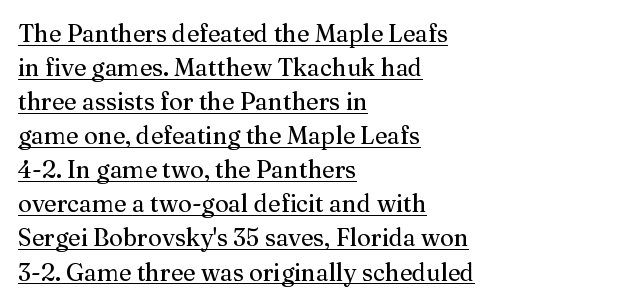
{"italic": "no", "bold": "no", "underline": "yes", "align": "left", "line_spacing": "normal", "line_spacing_ratio": 1.42, "letter_spacing": "normal", "letter_spacing_em": 0.0, "glyph_px": 24}
